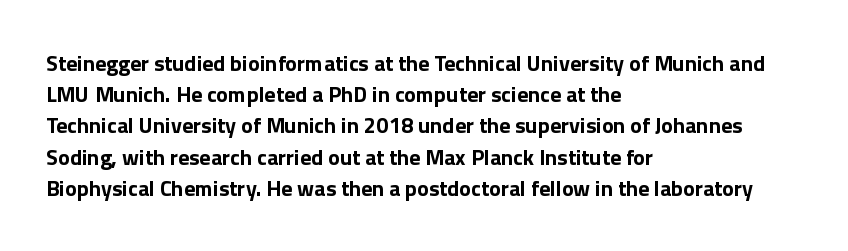
Q: Is the text bold? A: Yes.
Q: Is the text italic (slanted)? A: No, it is upright.
Q: Is the text underlined? A: No.
Q: How is the paragraph aligned? A: Left-aligned.
Q: Is the spacing between letters normal or unusually wide? A: Normal.
Q: Is the spacing between lines tight, normal or loose? A: Normal.
